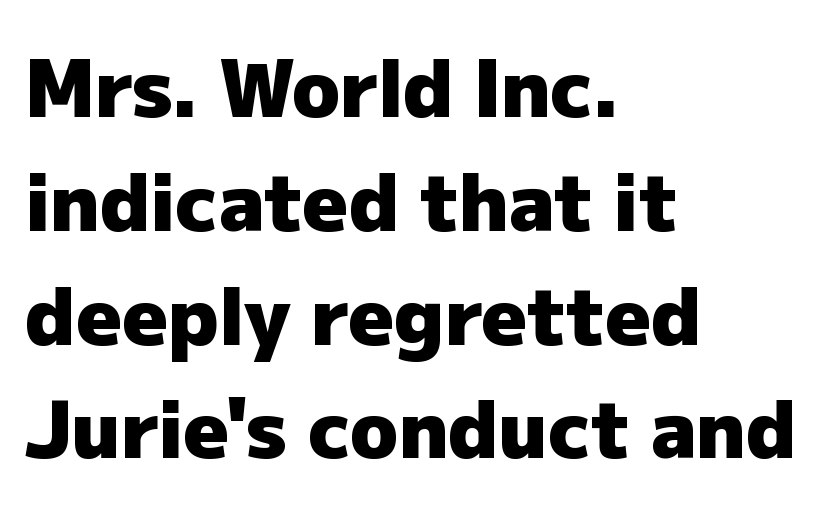
The rendering shows plain stroke endings on the letterforms — a sans-serif design. Layout note: lines flush left. Italic: no, the glyphs are upright roman. Compared with an ordinary text face, these strokes are far heavier — a full bold. Spacing verdict: proportional, widths tailored to each character. You could call the tracking neutral — neither tight nor loose.
